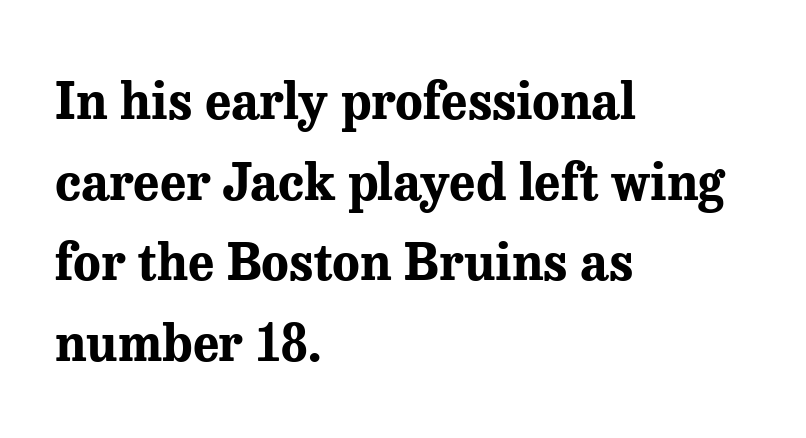
{"serif": "yes", "italic": "no", "bold": "yes", "weight": "bold", "width": "normal", "stroke_contrast": "medium", "x_height": "medium", "monospaced": "no", "underline": "no", "align": "left", "line_spacing": "normal", "line_spacing_ratio": 1.58, "letter_spacing": "normal", "letter_spacing_em": 0.0, "glyph_px": 51}
